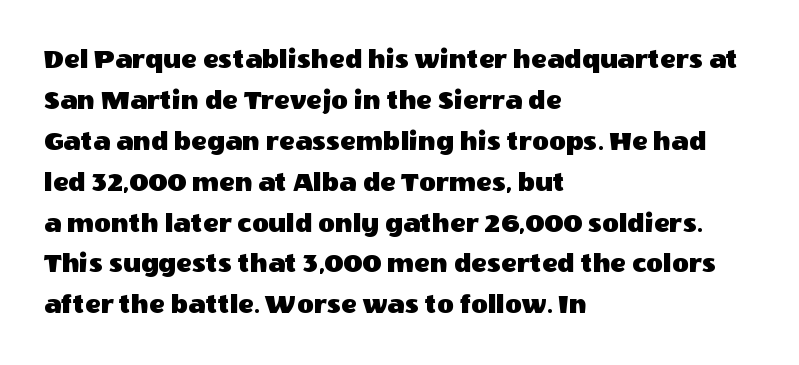
The image shows 29 px sans-serif type, upright; set left-aligned, normal line spacing (1.41x), normal letter spacing, not underlined; a large x-height.
